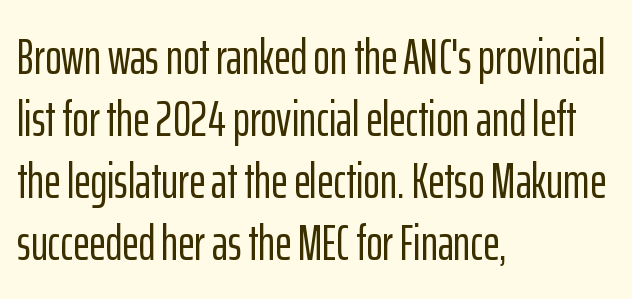
{"serif": "no", "italic": "no", "width": "condensed", "stroke_contrast": "low", "x_height": "medium", "monospaced": "no", "underline": "no", "align": "left", "line_spacing_ratio": 1.24, "letter_spacing": "normal", "letter_spacing_em": 0.0, "glyph_px": 50}
